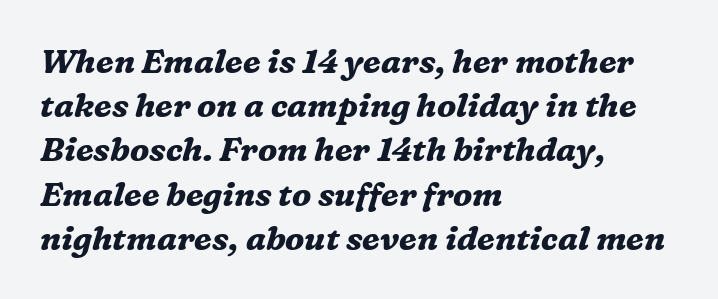
The rendering keeps characters at their native spacing. Does the lettering tilt? It does — this is italic. Clear beneath every line of the passage. Think of a printed novel: that variable character pitch is what you see here. Line starts are locked; line ends wander. Stroke terminals: seriffed.
